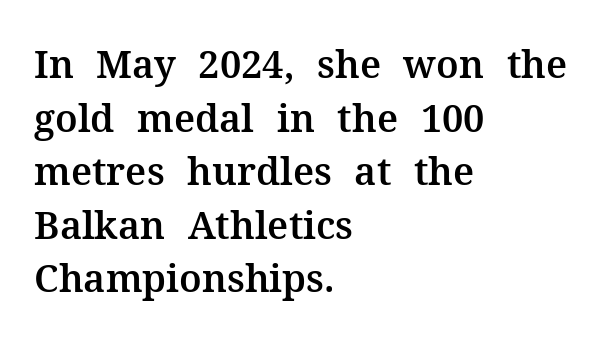
The image shows 38 px serif type, upright; set left-aligned, normal line spacing (1.41x), normal letter spacing, not underlined; medium stroke contrast and a medium x-height.
